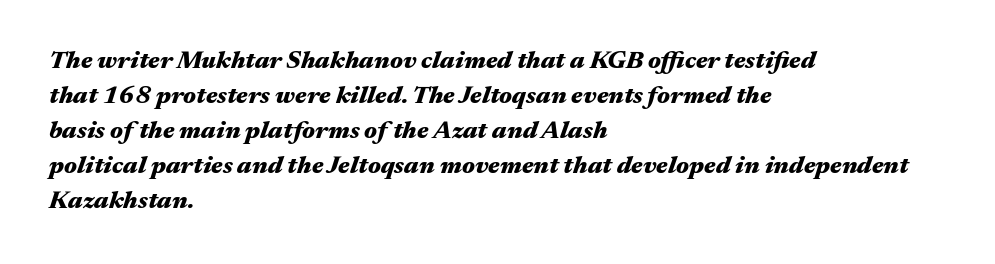
Summary of weight: heavy, a full bold. If you measured baseline to baseline, you'd find a middling distance. Students, note that the glyphs here touch the page at normal intervals. An italicized treatment has been applied to the whole sample. The baseline area is clear. In CSS terms this would be text-align: left.
